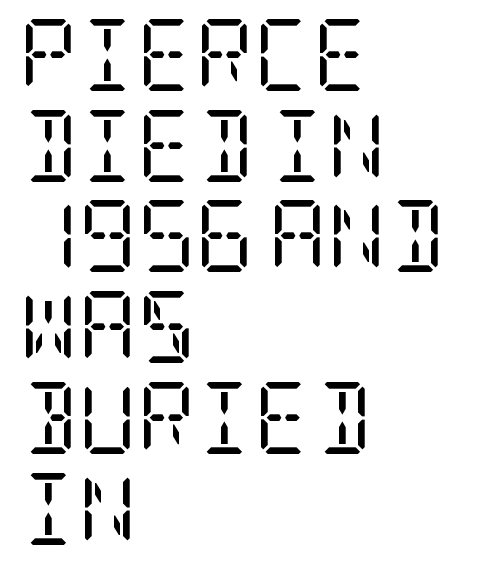
Horizontal alignment here is leftward, the default for most running prose. Characters remain perfectly vertical along every line. Baseline-to-baseline distance is the conventional proportion of letter height. Counters stay open thanks to moderate or lighter strokes. Nobody touched the tracking dial on this one. Descenders hang freely into open space.
